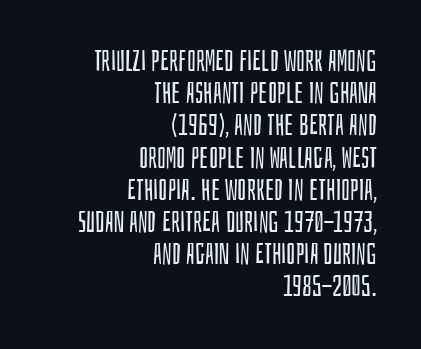
Nobody drew a line under any word here. Baseline-to-baseline distance is barely more than the letter height. The rendering uses natural spacing where letterforms have individual widths. These lines stack with their right ends in a neat column. Each word holds together tightly as a unit, with standard inter-letter gaps.
